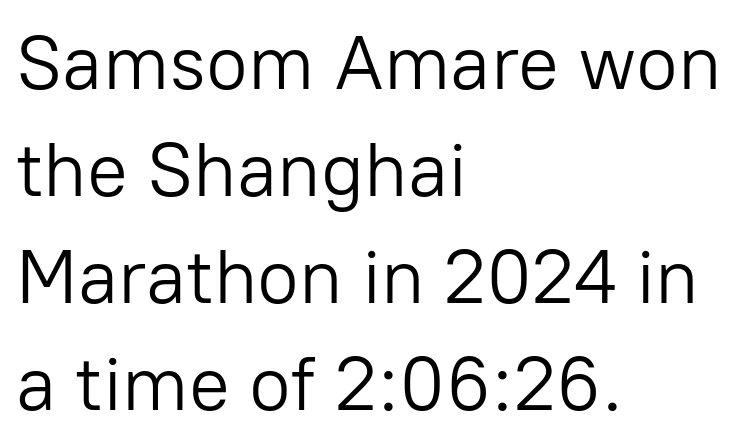
Posture: straight, roman, zero tilt. This is not heavy type; no bold has been used. The font family rendered here belongs to the sans-serif group. What's the leading like? Ordinary, nothing unusual. Nobody touched the tracking dial on this one.
